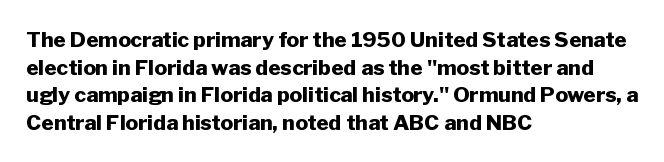
{"italic": "no", "bold": "yes", "underline": "no", "align": "left", "line_spacing": "normal", "line_spacing_ratio": 1.31, "letter_spacing": "normal", "letter_spacing_em": 0.0, "glyph_px": 21}
